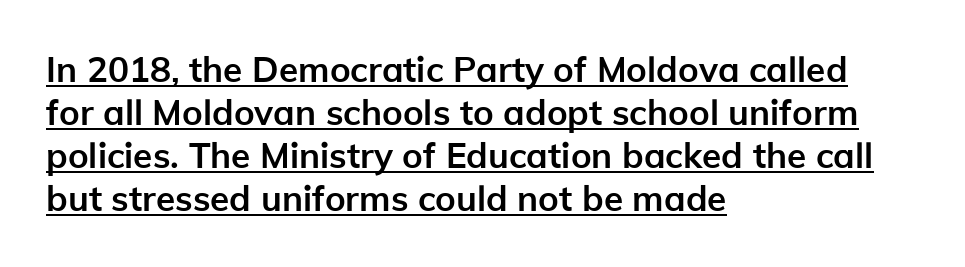
The image shows 35 px semibold sans-serif type, upright; set left-aligned, line spacing 1.23x, normal letter spacing, underlined; low stroke contrast and a medium x-height.
